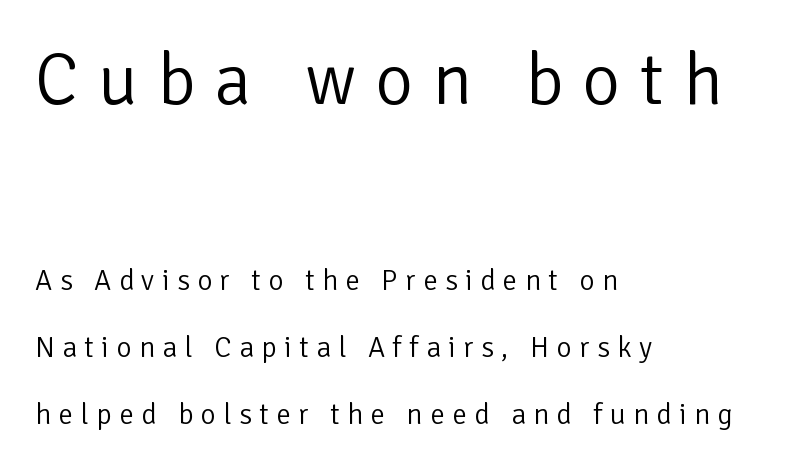
The horizontal fit of the characters is loose and conspicuously gappy. The compositor pushed each line to the left boundary. Bold? No — there's no thickening of the strokes. You can tell it's not italic because the verticals are truly vertical.
